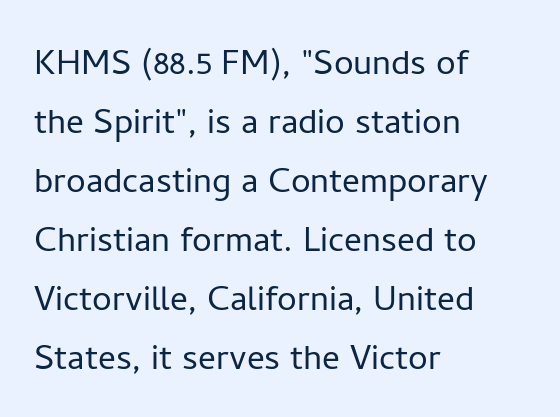
The image shows 44 px light sans-serif type, upright; set left-aligned, normal line spacing (1.34x), normal letter spacing, not underlined; low stroke contrast and a medium x-height.
